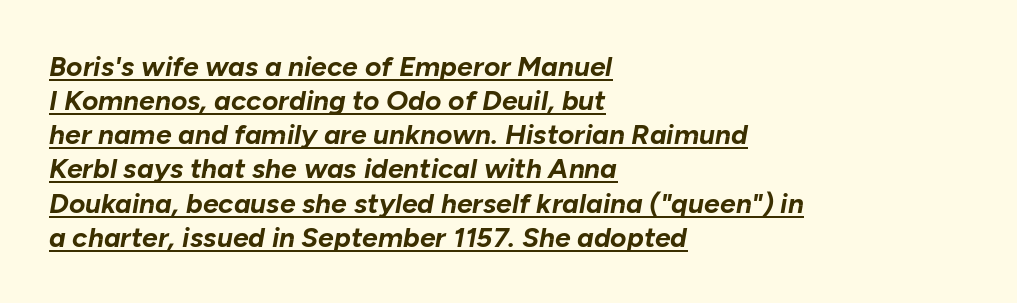
Q: Is the text bold? A: Yes.
Q: Is the text italic (slanted)? A: Yes, it leans right by about 10 degrees.
Q: Is the text underlined? A: Yes.
Q: How is the paragraph aligned? A: Left-aligned.
Q: Is the spacing between letters normal or unusually wide? A: Normal.
Q: Width (condensed, normal, or wide)? A: Normal.
Q: Stroke contrast? A: Low.
Q: x-height? A: Medium.
Q: Monospaced? A: No.
